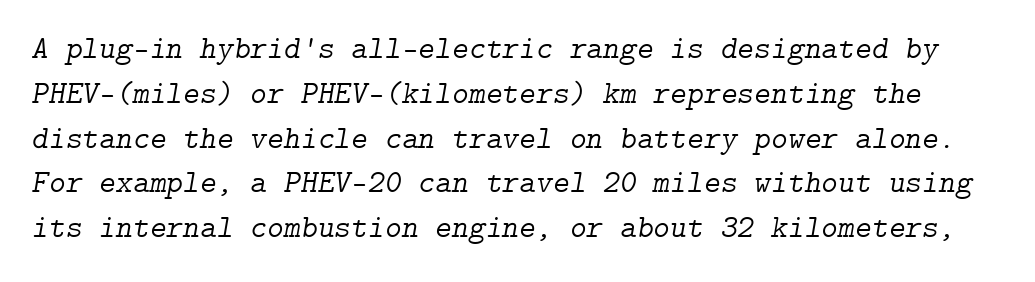
{"serif": "yes", "italic": "yes", "lean": "right", "slant_degrees": 9, "bold": "no", "weight": "light", "width": "normal", "stroke_contrast": "low", "x_height": "medium", "underline": "no", "line_spacing": "normal", "line_spacing_ratio": 1.4, "letter_spacing": "normal", "letter_spacing_em": 0.0, "glyph_px": 32}
